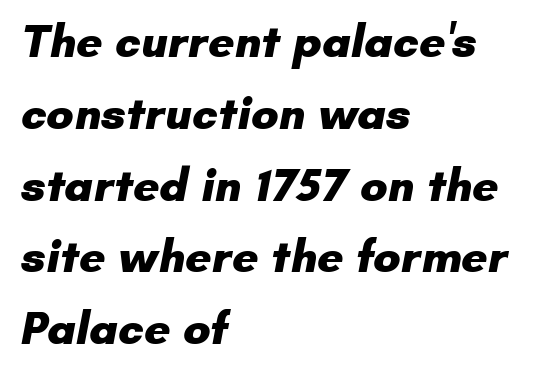
Q: Is the text bold? A: Yes.
Q: Is the typeface a serif or a sans-serif typeface? A: Sans-serif.
Q: Is the text underlined? A: No.
Q: How is the paragraph aligned? A: Left-aligned.
Q: Is the spacing between letters normal or unusually wide? A: Normal.
Q: Is the spacing between lines tight, normal or loose? A: Normal.
Q: Width (condensed, normal, or wide)? A: Normal.
Q: Stroke contrast? A: Low.
Q: x-height? A: Small.
Q: Monospaced? A: No.
